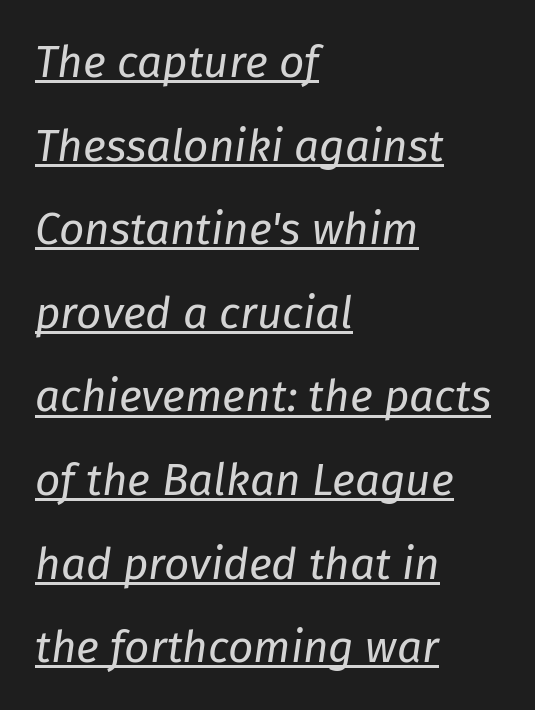
The specimen reads as italic at a glance. A typographer would call this underscored text. Do the characters align in a grid? No, the font is proportional. Compared with a centered layout, this one pins lines to the left instead. There is no visible air inserted between adjacent glyphs. A great deal of white space separates one row of letters from the next.
